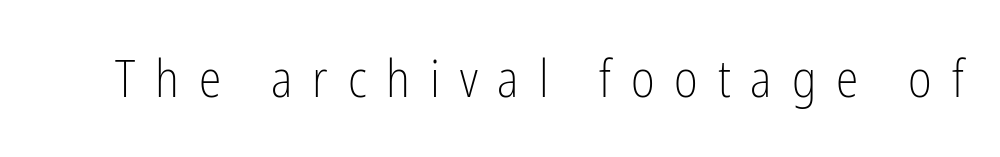
Q: Is the text bold? A: No.
Q: Is the text italic (slanted)? A: No, it is upright.
Q: Is the typeface a serif or a sans-serif typeface? A: Sans-serif.
Q: Is the text underlined? A: No.
Q: Is the spacing between letters normal or unusually wide? A: Unusually wide.
Q: Width (condensed, normal, or wide)? A: Condensed.
Q: Stroke contrast? A: Low.
Q: x-height? A: Medium.
Q: Monospaced? A: No.
